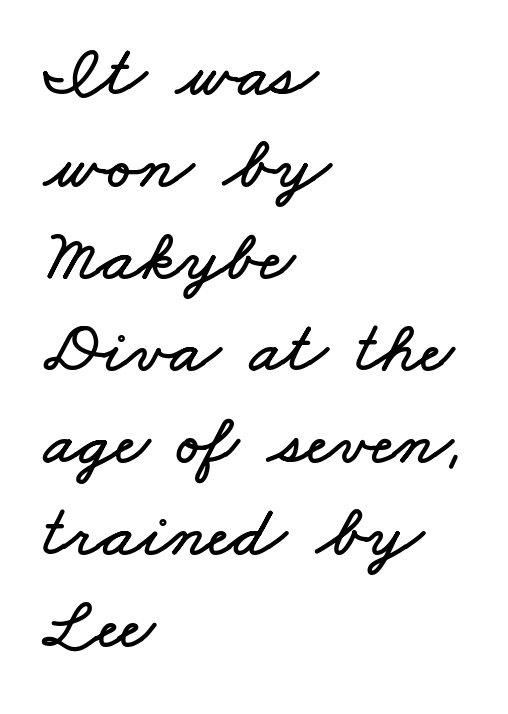
Here the glyphs are tracked normally, forming tight word shapes. Think of a printed novel: that variable character pitch is what you see here. Honestly, the row spacing looks completely unremarkable. Just letters on the line, the space beneath them empty. The rendering anchors every line to the left-hand side.
